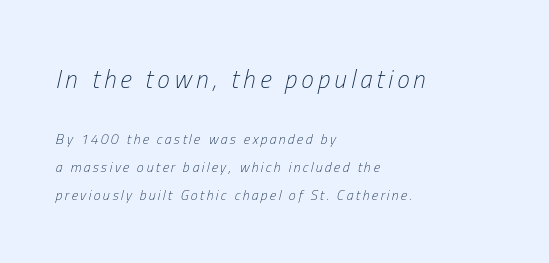
Q: Is the text bold? A: No.
Q: Is the text italic (slanted)? A: Yes, it leans right by about 13 degrees.
Q: Is the text underlined? A: No.
Q: How is the paragraph aligned? A: Left-aligned.
Q: Is the spacing between lines tight, normal or loose? A: Loose.
Q: Which block of text is set in a larger size, the first (top) or the second (bottom)? A: The first (top) one.
